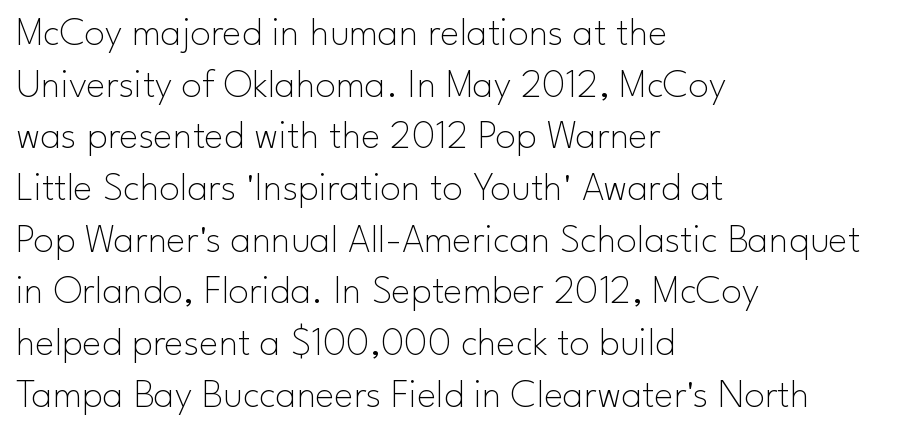
A bare baseline throughout the passage. These lines sit exactly where default settings would place them. Reading down the block, your eye returns to a fixed left position each line. Unlike a traditional serif, this face leaves its strokes unadorned. You can tell it's not italic because the verticals are truly vertical. Each stroke keeps to a modest, everyday thickness or less.
